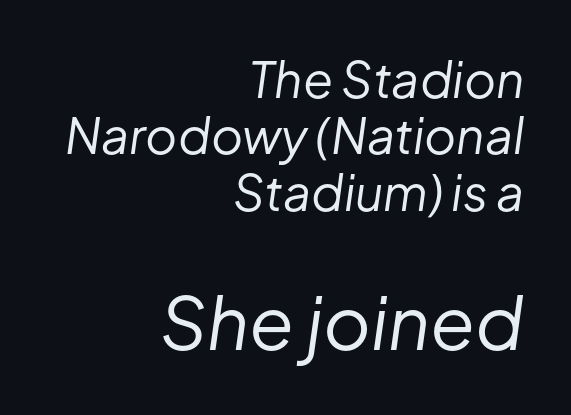
{"italic": "yes", "lean": "right", "slant_degrees": 8, "bold": "no", "weight": "regular", "width": "normal", "stroke_contrast": "low", "x_height": "medium", "monospaced": "no", "underline": "no", "align": "right", "line_spacing": "tight", "line_spacing_ratio": 1.15, "letter_spacing": "normal", "letter_spacing_em": 0.0, "larger_block": "second", "size_ratio": 1.49, "glyph_px": 73}
